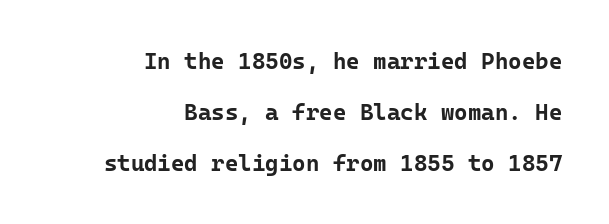
Q: Is the text bold? A: Yes.
Q: Is the text italic (slanted)? A: No, it is upright.
Q: Is the text underlined? A: No.
Q: How is the paragraph aligned? A: Right-aligned.
Q: Is the spacing between letters normal or unusually wide? A: Normal.
Q: Is the spacing between lines tight, normal or loose? A: Loose.
